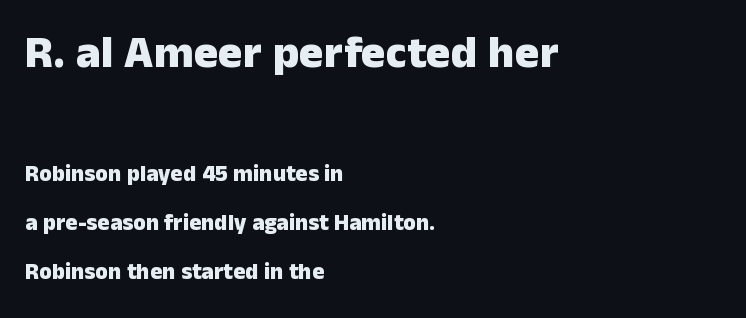
The image shows 46 px heavy sans-serif type, upright; set left-aligned, loose line spacing (2.13x), normal letter spacing, not underlined; the first (top) block is 2.0x larger; low stroke contrast and a medium x-height.
